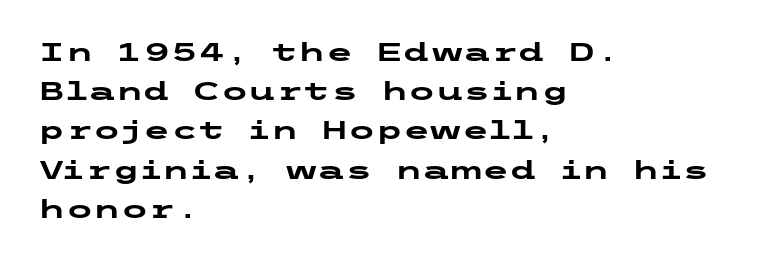
There is no visible air inserted between adjacent glyphs. This sample is left-justified, so line endings fall wherever the words run out. Normally led — the rows are evenly, conventionally spaced. The lettering holds an erect, upright posture throughout.
